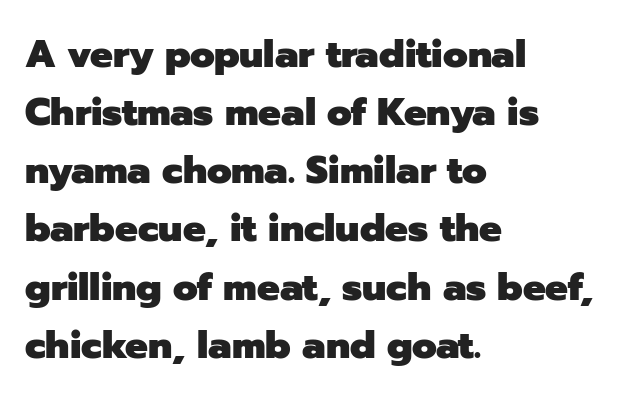
{"serif": "no", "italic": "no", "bold": "yes", "weight": "heavy", "width": "normal", "stroke_contrast": "low", "x_height": "medium", "monospaced": "no", "underline": "no", "align": "left", "line_spacing": "normal", "line_spacing_ratio": 1.53, "letter_spacing": "normal", "letter_spacing_em": 0.0, "glyph_px": 38}
